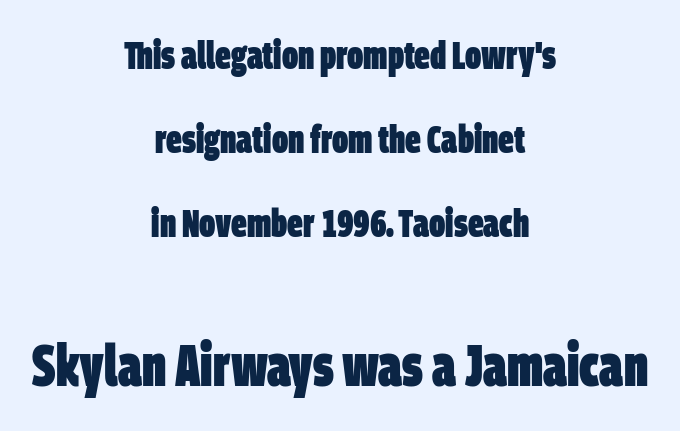
The image shows 58 px heavy, condensed sans-serif type; set centered, loose line spacing (2.15x), normal letter spacing, not underlined; the second (bottom) block is 1.49x larger; low stroke contrast and a large x-height.
